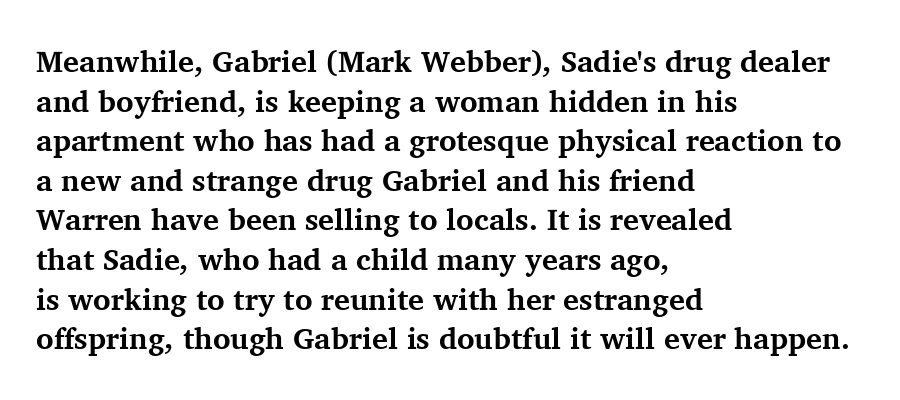
A clean baseline with only descenders dipping below it. Short and long lines alike share a common starting point at left. Nope, not italic — everything's standing straight. The letters are bold, with thick, heavy strokes.
